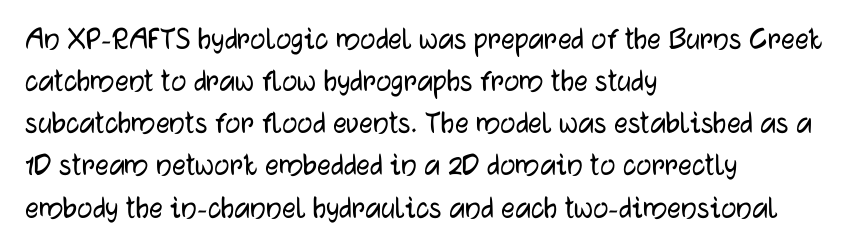
Do the characters align in a grid? No, the font is proportional. Observe the ordinary spacing: letters are neighbours, not strangers. Just letters on the line, the space beneath them empty. The text was rendered using a sans face with plain stroke endings. Posture: vertical. A student would call this left alignment; a typographer would say flush left, rag right.
